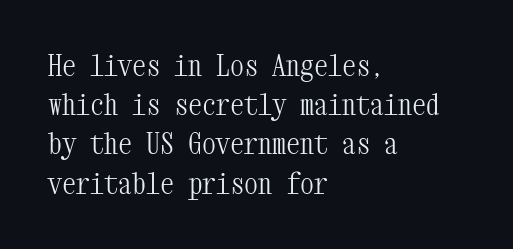
{"serif": "yes", "italic": "no", "bold": "no", "weight": "light", "width": "condensed", "stroke_contrast": "medium", "x_height": "medium", "monospaced": "yes", "underline": "no", "align": "left", "line_spacing": "normal", "line_spacing_ratio": 1.4, "letter_spacing": "normal", "letter_spacing_em": 0.0, "glyph_px": 28}
